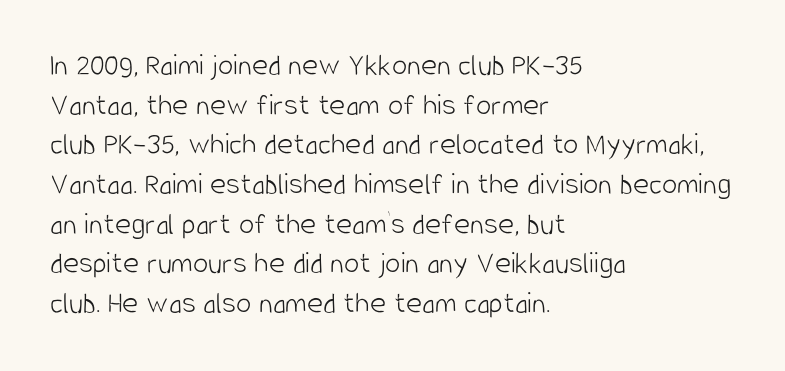
Q: Is the text bold? A: No.
Q: Is the text italic (slanted)? A: No, it is upright.
Q: Is the typeface a serif or a sans-serif typeface? A: Sans-serif.
Q: Is the text underlined? A: No.
Q: How is the paragraph aligned? A: Left-aligned.
Q: Is the spacing between letters normal or unusually wide? A: Normal.
Q: Is the spacing between lines tight, normal or loose? A: Normal.
Q: Width (condensed, normal, or wide)? A: Condensed.
Q: Stroke contrast? A: Low.
Q: x-height? A: Large.
Q: Monospaced? A: No.
